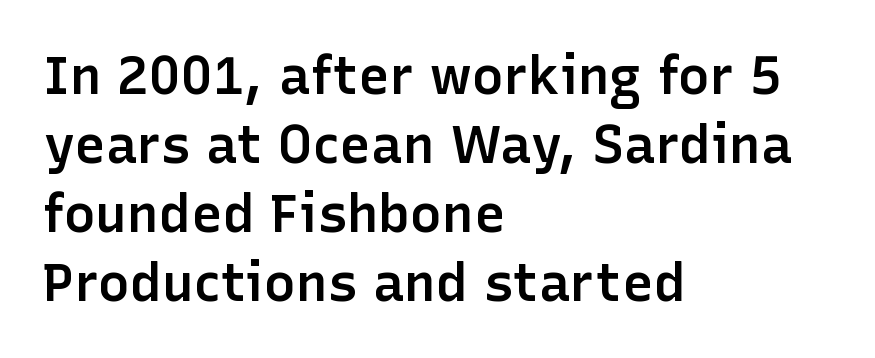
Q: Is the text bold? A: Semi-bold.
Q: Is the text italic (slanted)? A: No, it is upright.
Q: Is the typeface a serif or a sans-serif typeface? A: Sans-serif.
Q: Is the text underlined? A: No.
Q: How is the paragraph aligned? A: Left-aligned.
Q: Is the spacing between letters normal or unusually wide? A: Normal.
Q: Is the spacing between lines tight, normal or loose? A: Normal.
Q: Width (condensed, normal, or wide)? A: Normal.
Q: Stroke contrast? A: Low.
Q: x-height? A: Medium.
Q: Monospaced? A: No.
